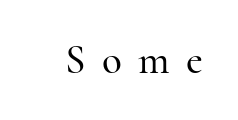
Q: Is the text italic (slanted)? A: No, it is upright.
Q: Is the typeface a serif or a sans-serif typeface? A: Serif.
Q: Is the text underlined? A: No.
Q: Is the spacing between letters normal or unusually wide? A: Unusually wide.
Q: Width (condensed, normal, or wide)? A: Normal.
Q: Stroke contrast? A: High.
Q: x-height? A: Small.
Q: Monospaced? A: No.
